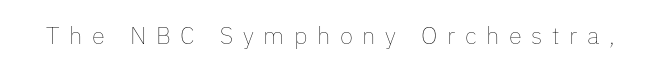
{"italic": "no", "bold": "no", "underline": "no", "letter_spacing": "wide", "letter_spacing_em": 0.4, "glyph_px": 24}
